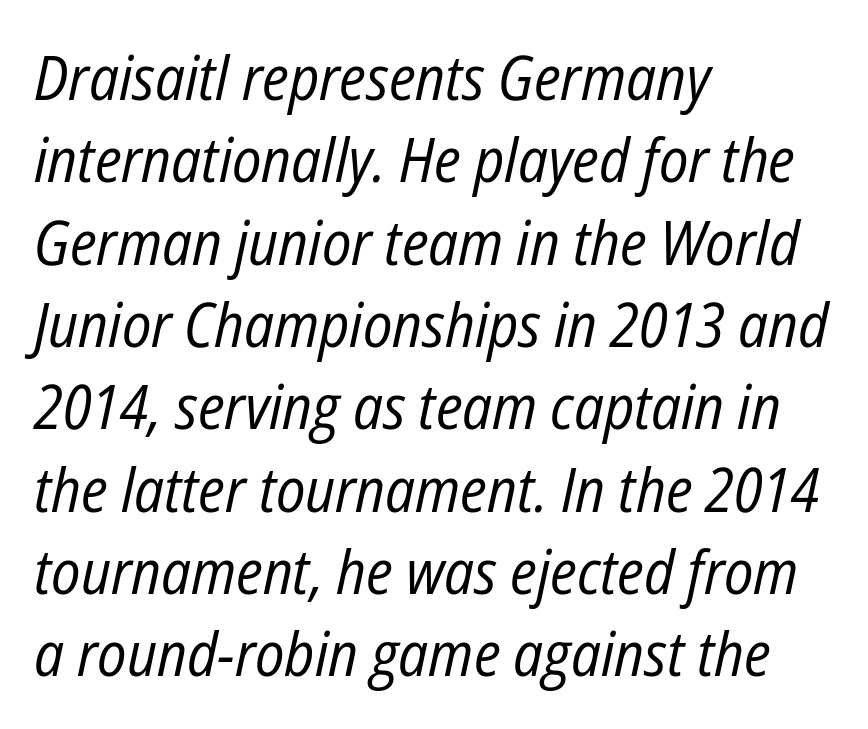
The image shows 61 px regular-weight, condensed type, italic (leaning right); set left-aligned, normal line spacing (1.35x), normal letter spacing, not underlined; low stroke contrast and a medium x-height.
